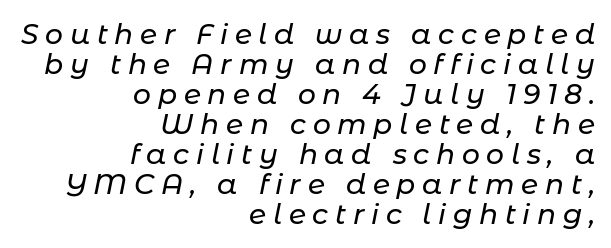
{"italic": "yes", "lean": "right", "slant_degrees": 11, "width": "normal", "stroke_contrast": "low", "x_height": "medium", "monospaced": "no", "underline": "no", "align": "right", "line_spacing": "tight", "line_spacing_ratio": 1.07, "letter_spacing": "wide", "letter_spacing_em": 0.24, "glyph_px": 28}
